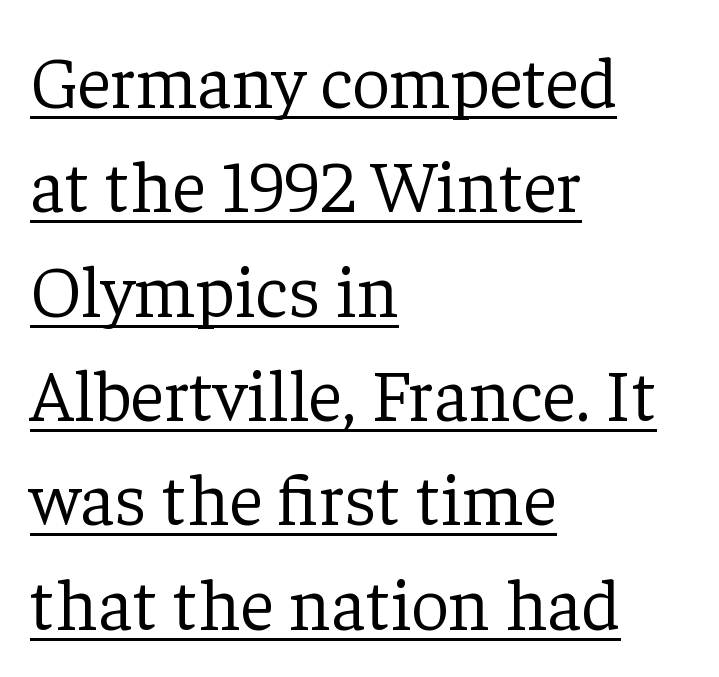
{"serif": "yes", "italic": "no", "bold": "no", "weight": "light", "width": "normal", "stroke_contrast": "low", "x_height": "medium", "monospaced": "no", "underline": "yes", "align": "left", "line_spacing": "normal", "line_spacing_ratio": 1.41, "letter_spacing": "normal", "letter_spacing_em": 0.0, "glyph_px": 74}
